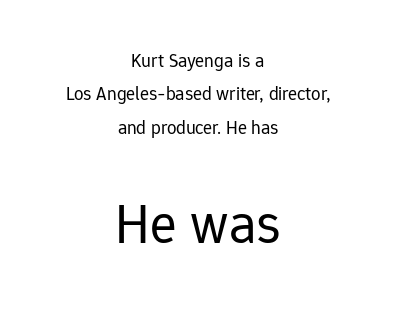
Q: Is the text bold? A: No.
Q: Is the text italic (slanted)? A: No, it is upright.
Q: Is the typeface a serif or a sans-serif typeface? A: Sans-serif.
Q: Is the text underlined? A: No.
Q: How is the paragraph aligned? A: Centered.
Q: Is the spacing between letters normal or unusually wide? A: Normal.
Q: Which block of text is set in a larger size, the first (top) or the second (bottom)? A: The second (bottom) one.
Q: Width (condensed, normal, or wide)? A: Normal.
Q: Stroke contrast? A: Low.
Q: x-height? A: Medium.
Q: Monospaced? A: No.
